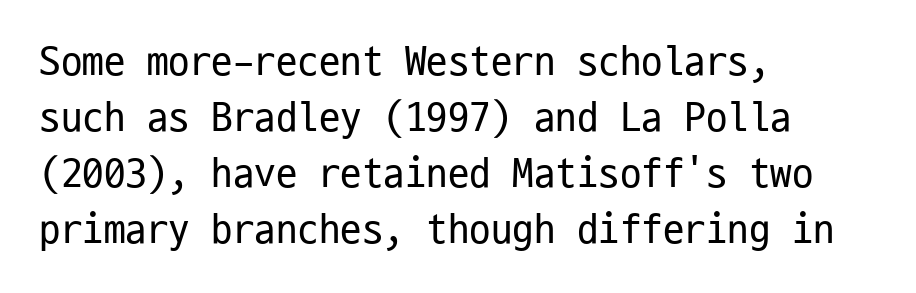
The image shows 43 px regular-weight, condensed sans-serif type, upright, monospaced; set left-aligned, normal line spacing (1.3x), normal letter spacing, not underlined; low stroke contrast and a medium x-height.
